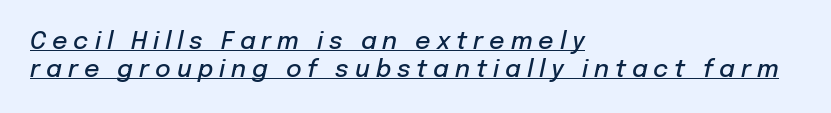
{"italic": "yes", "lean": "right", "slant_degrees": 12, "bold": "semi", "underline": "yes", "align": "left", "line_spacing": "tight", "line_spacing_ratio": 1.15, "letter_spacing": "wide", "letter_spacing_em": 0.25, "glyph_px": 24}
